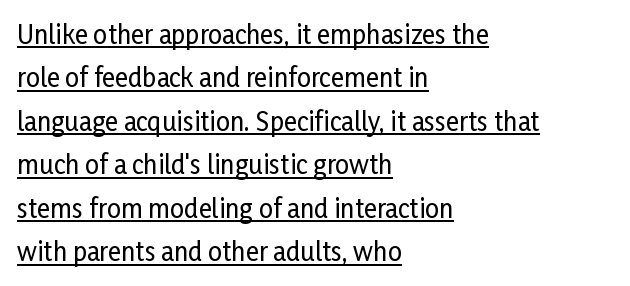
Q: Is the text italic (slanted)? A: No, it is upright.
Q: Is the text underlined? A: Yes.
Q: How is the paragraph aligned? A: Left-aligned.
Q: Is the spacing between letters normal or unusually wide? A: Normal.
